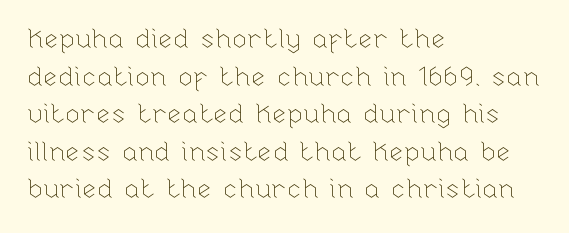
{"italic": "no", "bold": "no", "underline": "no", "align": "left", "line_spacing": "normal", "line_spacing_ratio": 1.39, "letter_spacing": "normal", "letter_spacing_em": 0.0, "glyph_px": 27}
